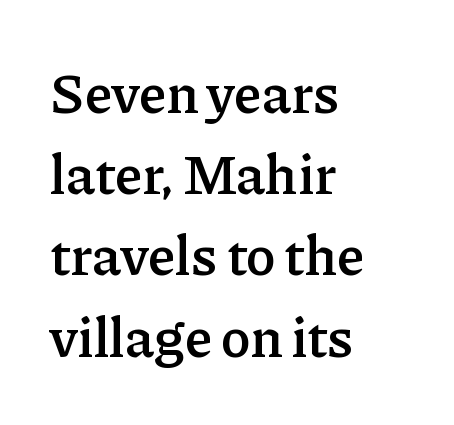
Q: Is the text bold? A: Semi-bold.
Q: Is the text italic (slanted)? A: No, it is upright.
Q: Is the typeface a serif or a sans-serif typeface? A: Serif.
Q: Is the text underlined? A: No.
Q: How is the paragraph aligned? A: Left-aligned.
Q: Is the spacing between letters normal or unusually wide? A: Normal.
Q: Is the spacing between lines tight, normal or loose? A: Normal.
Q: Width (condensed, normal, or wide)? A: Normal.
Q: Stroke contrast? A: Low.
Q: x-height? A: Medium.
Q: Monospaced? A: No.
